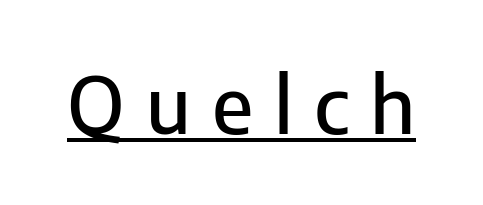
Here the designer chose a conventional face with non-uniform glyph widths. A rule runs beneath these lines of type. What kind of face is this? One without serifs — a sans. Italic? Not at all — the glyphs are vertical.
